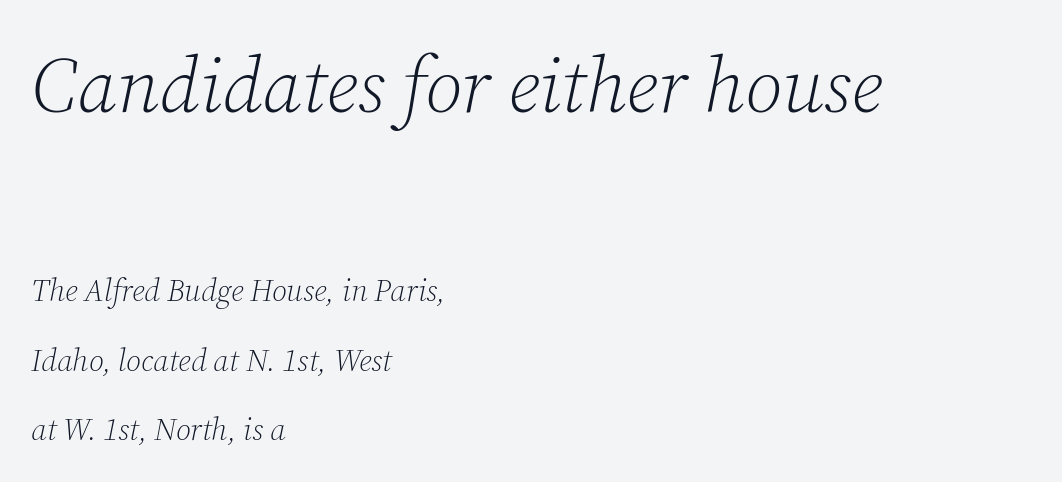
Unlike a clean sans, this face finishes its strokes with serifs. The text carries the slant typical of an italic or oblique font. Which of the two is more prominent by size? The first, at the top. Nobody touched the tracking dial on this one. Widely set lines give the paragraph a tall, airy silhouette.
